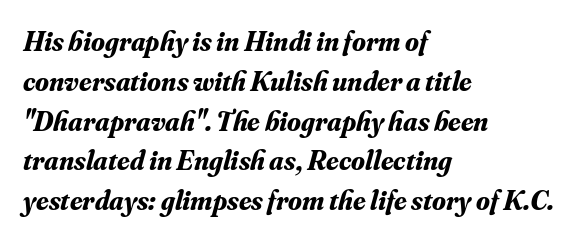
Q: Is the text bold? A: Yes.
Q: Is the text italic (slanted)? A: Yes, it leans right by about 16 degrees.
Q: Is the typeface a serif or a sans-serif typeface? A: Serif.
Q: Is the text underlined? A: No.
Q: How is the paragraph aligned? A: Left-aligned.
Q: Is the spacing between letters normal or unusually wide? A: Normal.
Q: Is the spacing between lines tight, normal or loose? A: Normal.
Q: Width (condensed, normal, or wide)? A: Normal.
Q: Stroke contrast? A: Medium.
Q: x-height? A: Small.
Q: Monospaced? A: No.
